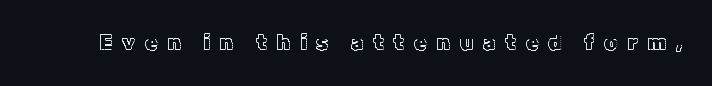
{"italic": "no", "underline": "no", "letter_spacing": "wide", "letter_spacing_em": 0.44, "glyph_px": 21}
